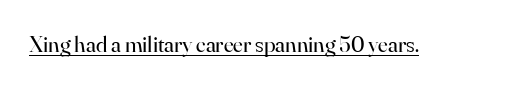
Students, observe the line beneath the letters — that is underlining. You can tell it's not italic because the verticals are truly vertical. Stems here are at most as thick as an everyday book face. Between one letter and the next there's only the usual sliver of space.
